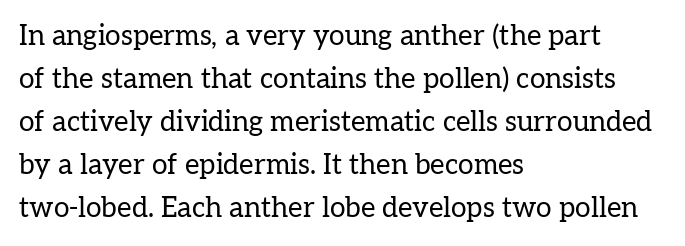
Character widths vary here, with narrow letters taking less room than wide ones. The letterforms sit at book weight or below. This sample uses an upright cut, with every glyph sitting square on the baseline. Between one letter and the next there's only the usual sliver of space.
